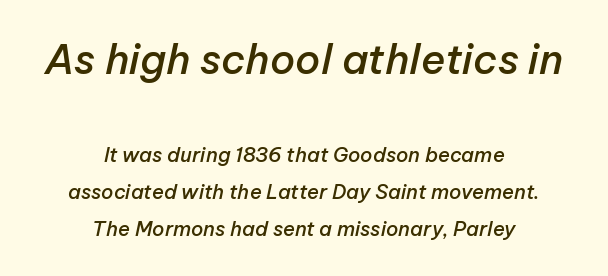
{"italic": "yes", "lean": "right", "slant_degrees": 12, "bold": "semi", "weight": "semibold", "width": "normal", "stroke_contrast": "low", "x_height": "medium", "monospaced": "no", "underline": "no", "align": "center", "line_spacing_ratio": 1.86, "letter_spacing": "normal", "letter_spacing_em": 0.0, "larger_block": "first", "size_ratio": 2.05, "glyph_px": 41}
